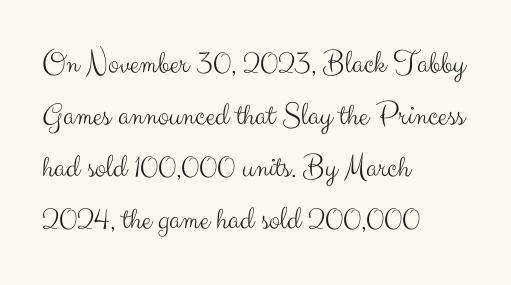
The image shows 33 px light sans-serif type; set left-aligned, normal line spacing (1.58x), normal letter spacing, not underlined; medium stroke contrast and a small x-height.
